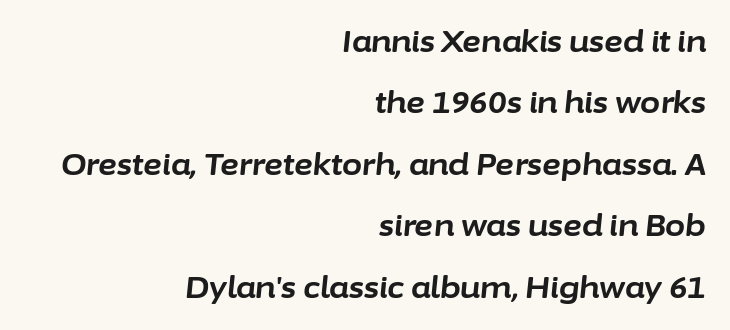
Q: Is the text bold? A: Yes.
Q: Is the text italic (slanted)? A: Yes, it leans right by about 6 degrees.
Q: Is the text underlined? A: No.
Q: How is the paragraph aligned? A: Right-aligned.
Q: Is the spacing between letters normal or unusually wide? A: Normal.
Q: Is the spacing between lines tight, normal or loose? A: Loose.
Q: Width (condensed, normal, or wide)? A: Normal.
Q: Stroke contrast? A: Low.
Q: x-height? A: Medium.
Q: Monospaced? A: No.
